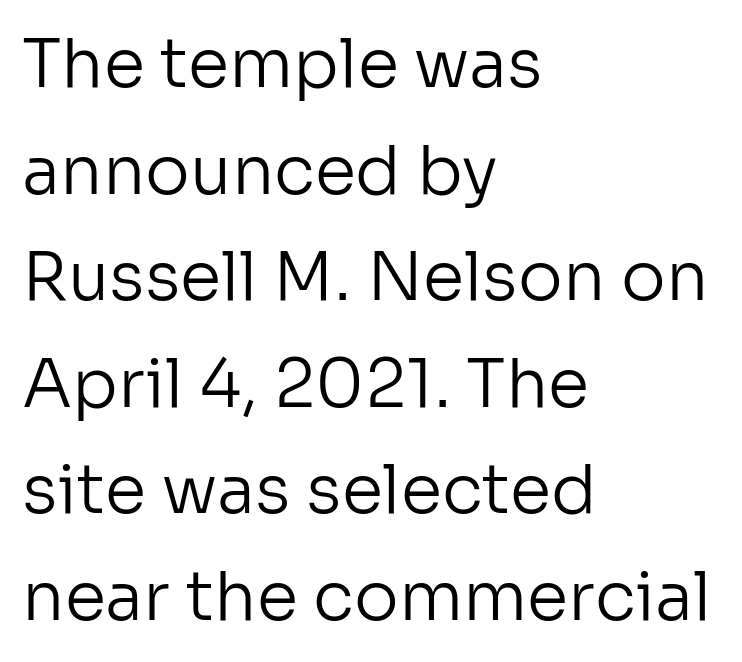
A typesetter would call this leading conventional body-copy spacing. The words here are not underlined. This sample has the flowing, uneven cadence of proportional lettering. A typesetter would call this zero additional tracking.
